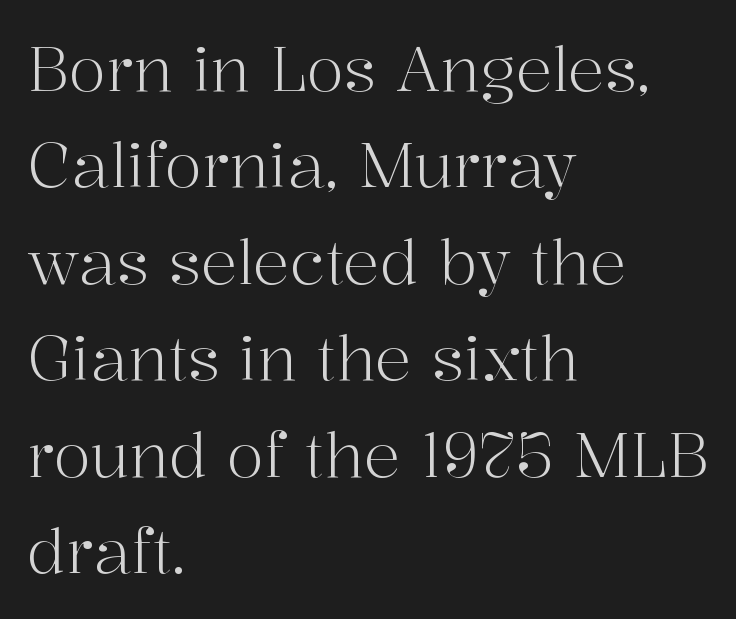
Q: Is the text bold? A: No.
Q: Is the text italic (slanted)? A: No, it is upright.
Q: Is the typeface a serif or a sans-serif typeface? A: Serif.
Q: Is the text underlined? A: No.
Q: How is the paragraph aligned? A: Left-aligned.
Q: Is the spacing between letters normal or unusually wide? A: Normal.
Q: Is the spacing between lines tight, normal or loose? A: Normal.
Q: Width (condensed, normal, or wide)? A: Normal.
Q: Stroke contrast? A: High.
Q: x-height? A: Medium.
Q: Monospaced? A: No.
